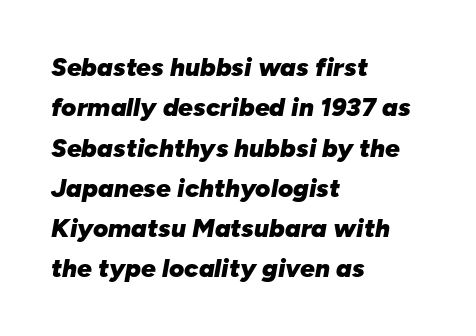
{"italic": "yes", "lean": "right", "slant_degrees": 10, "bold": "yes", "underline": "no", "align": "left", "line_spacing": "normal", "line_spacing_ratio": 1.55, "letter_spacing": "normal", "letter_spacing_em": 0.0, "glyph_px": 26}
